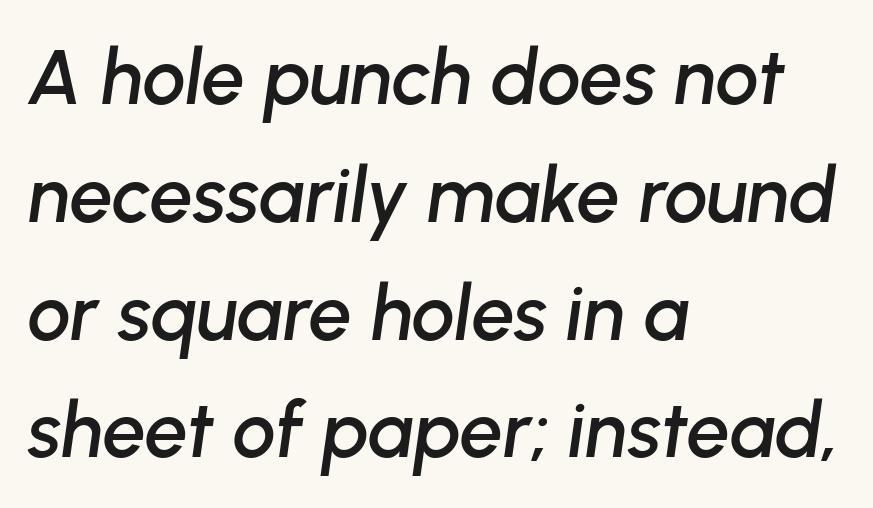
The image shows 77 px text type, italic (leaning right); set left-aligned, normal line spacing (1.53x), normal letter spacing, not underlined; low stroke contrast and a medium x-height.
